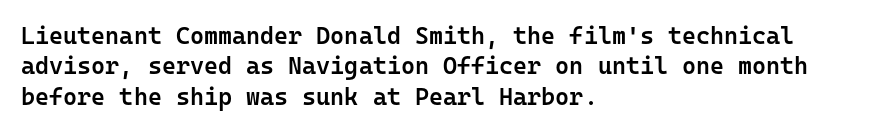
The image shows 24 px text type, upright; set left-aligned, normal line spacing (1.27x), normal letter spacing, not underlined.
